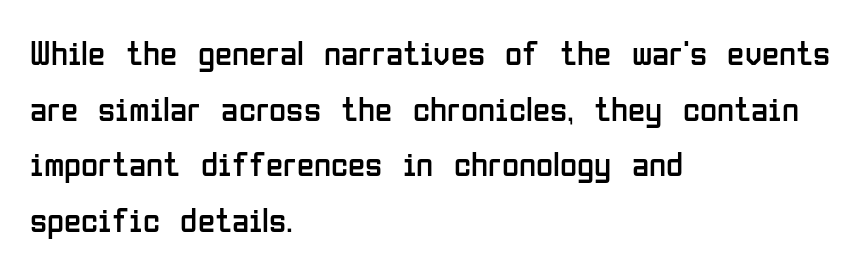
{"serif": "no", "italic": "no", "bold": "no", "weight": "regular", "width": "condensed", "stroke_contrast": "low", "x_height": "medium", "monospaced": "no", "underline": "no", "align": "left", "line_spacing": "normal", "line_spacing_ratio": 1.59, "letter_spacing": "normal", "letter_spacing_em": 0.0, "glyph_px": 35}
